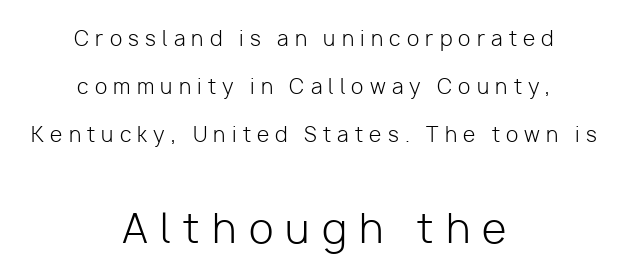
{"serif": "no", "italic": "no", "bold": "no", "weight": "light", "width": "normal", "stroke_contrast": "low", "x_height": "medium", "monospaced": "no", "underline": "no", "align": "center", "line_spacing": "loose", "line_spacing_ratio": 2.41, "letter_spacing": "wide", "letter_spacing_em": 0.31, "larger_block": "second", "size_ratio": 2.0, "glyph_px": 40}
